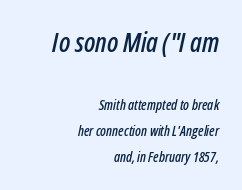
{"italic": "yes", "lean": "right", "slant_degrees": 12, "underline": "no", "align": "right", "line_spacing_ratio": 1.86, "letter_spacing": "normal", "letter_spacing_em": 0.0, "larger_block": "first", "size_ratio": 1.93, "glyph_px": 27}
